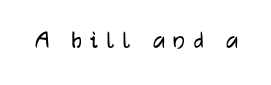
The image shows 26 px text type, upright; set unusually wide letter spacing (+0.32 em), not underlined.
